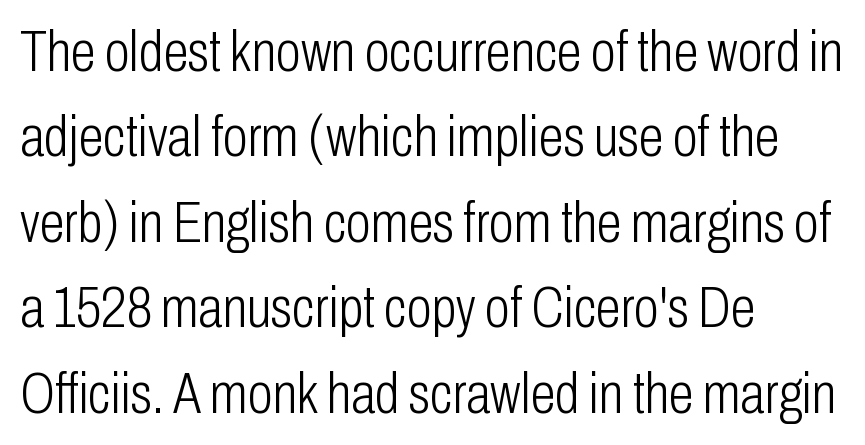
{"serif": "no", "italic": "no", "bold": "no", "weight": "light", "width": "condensed", "stroke_contrast": "low", "x_height": "medium", "monospaced": "no", "underline": "no", "align": "left", "line_spacing": "normal", "line_spacing_ratio": 1.5, "letter_spacing": "normal", "letter_spacing_em": 0.0, "glyph_px": 57}
